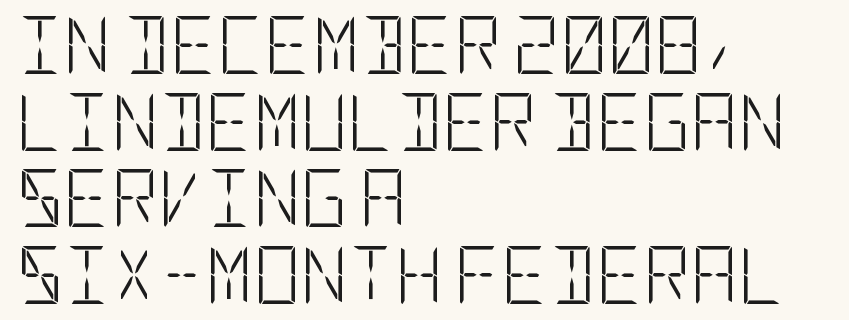
The image shows 58 px light, condensed sans-serif type, upright; set left-aligned, normal line spacing (1.32x), normal letter spacing, not underlined; low stroke contrast and a large x-height.
